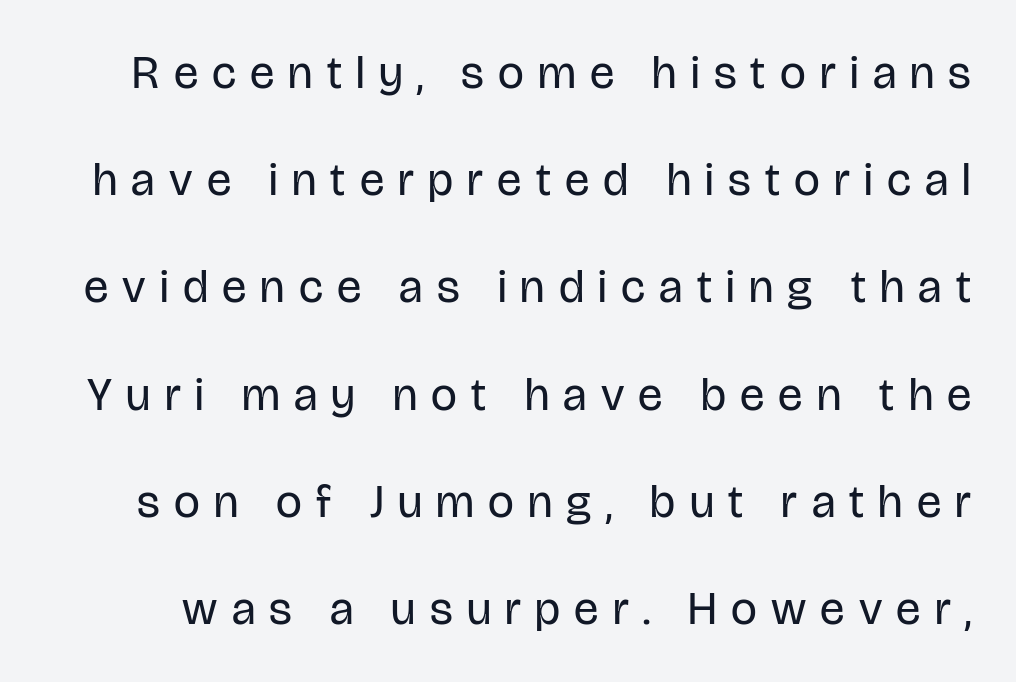
{"serif": "no", "italic": "no", "bold": "no", "weight": "regular", "width": "condensed", "stroke_contrast": "low", "x_height": "large", "monospaced": "no", "underline": "no", "line_spacing": "loose", "line_spacing_ratio": 2.33, "letter_spacing": "wide", "letter_spacing_em": 0.31, "glyph_px": 46}
